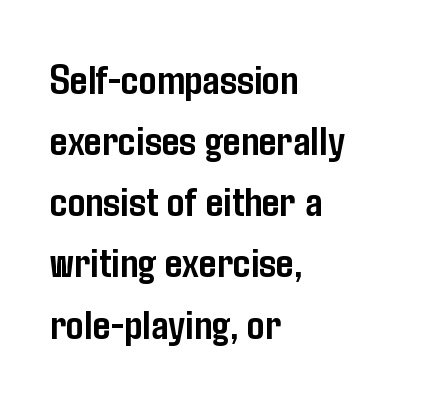
Q: Is the text bold? A: Yes.
Q: Is the text italic (slanted)? A: No, it is upright.
Q: Is the typeface a serif or a sans-serif typeface? A: Sans-serif.
Q: Is the text underlined? A: No.
Q: How is the paragraph aligned? A: Left-aligned.
Q: Is the spacing between letters normal or unusually wide? A: Normal.
Q: Is the spacing between lines tight, normal or loose? A: Normal.
Q: Width (condensed, normal, or wide)? A: Condensed.
Q: Stroke contrast? A: Low.
Q: x-height? A: Medium.
Q: Monospaced? A: No.
